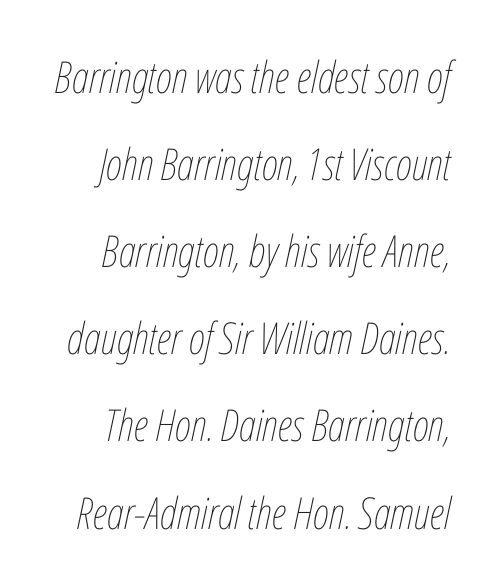
{"italic": "yes", "lean": "right", "slant_degrees": 12, "bold": "no", "weight": "thin", "width": "condensed", "stroke_contrast": "low", "x_height": "medium", "monospaced": "no", "underline": "no", "line_spacing": "loose", "line_spacing_ratio": 1.98, "letter_spacing": "normal", "letter_spacing_em": 0.0, "glyph_px": 44}
